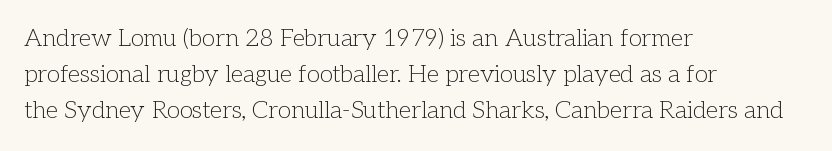
Q: Is the text bold? A: No.
Q: Is the text italic (slanted)? A: No, it is upright.
Q: Is the text underlined? A: No.
Q: How is the paragraph aligned? A: Left-aligned.
Q: Is the spacing between letters normal or unusually wide? A: Normal.
Q: Is the spacing between lines tight, normal or loose? A: Normal.
